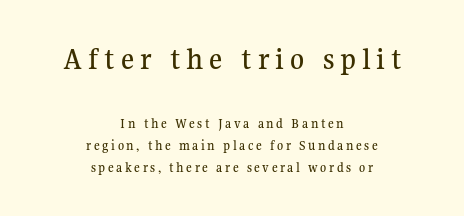
If you drew a line through each stem, it would be perfectly vertical. Reading top to bottom, the characters get smaller at the block break. Alignment: centered. A typesetter would call this proportional, since set widths differ per character. Unlike a clean sans, this face finishes its strokes with serifs.
